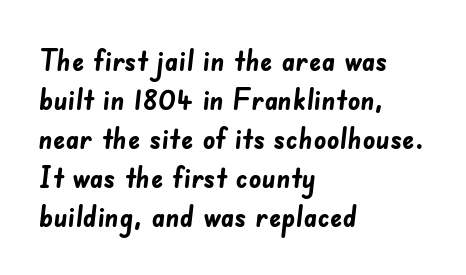
A typesetter would call this proportional, since set widths differ per character. The type is set solid horizontally, with unmodified tracking. Check the space under the baseline: it is left empty. These lines carry a lot of weight — the face is fully bold. Short and long lines alike share a common starting point at left.
